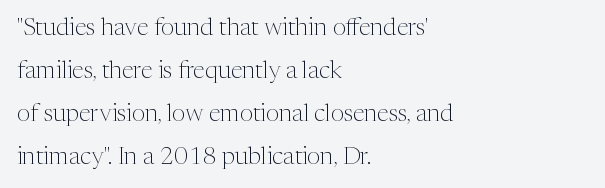
{"italic": "no", "bold": "no", "underline": "no", "align": "left", "line_spacing_ratio": 1.79, "letter_spacing": "normal", "letter_spacing_em": 0.0, "glyph_px": 24}
